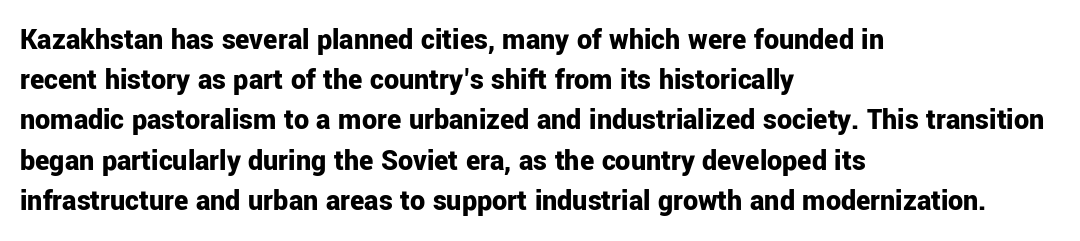
The image shows 30 px bold sans-serif type, upright; set left-aligned, normal line spacing (1.34x), normal letter spacing, not underlined; low stroke contrast and a medium x-height.
